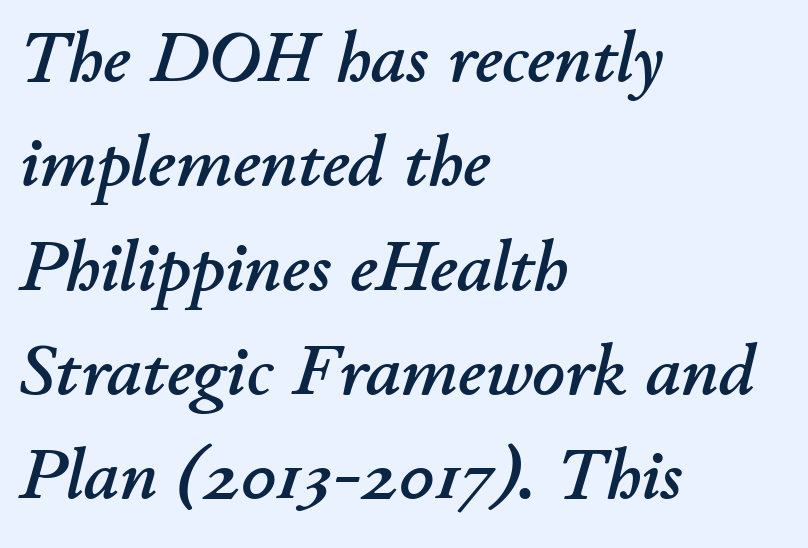
The image shows 71 px text type, italic (leaning right); set left-aligned, normal line spacing (1.47x), normal letter spacing, not underlined; low stroke contrast and a small x-height.
